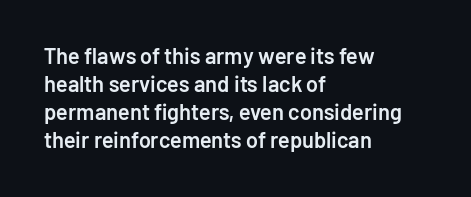
Regular leading. Is there any slant? The stems are plumb. You could call the tracking neutral — neither tight nor loose. A bare baseline throughout the passage.
